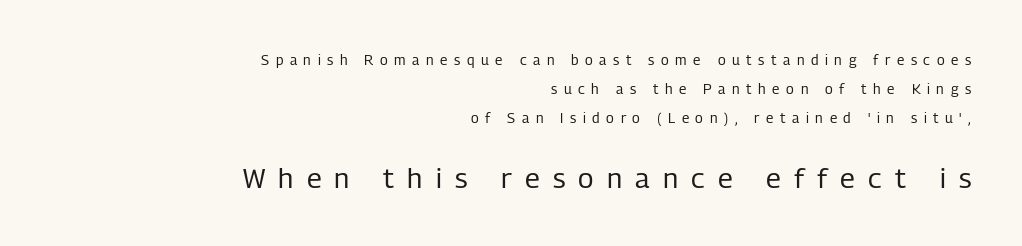
The image shows 28 px regular-weight, condensed sans-serif type, upright; set right-aligned, loose line spacing (2.06x), unusually wide letter spacing (+0.47 em), not underlined; the second (bottom) block is 2.0x larger; low stroke contrast and a medium x-height.
